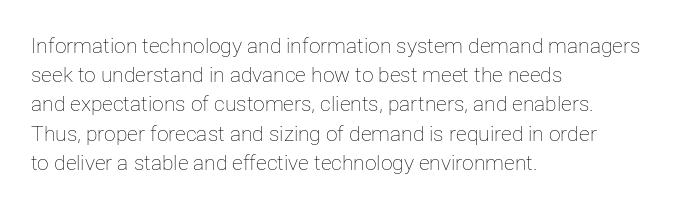
Q: Is the text bold? A: No.
Q: Is the text italic (slanted)? A: No, it is upright.
Q: Is the text underlined? A: No.
Q: How is the paragraph aligned? A: Left-aligned.
Q: Is the spacing between letters normal or unusually wide? A: Normal.
Q: Is the spacing between lines tight, normal or loose? A: Normal.
